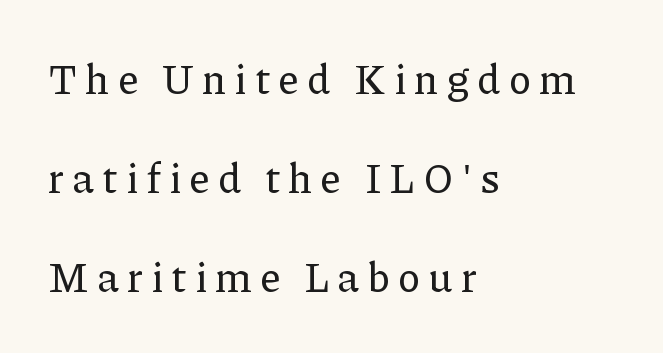
{"serif": "yes", "italic": "no", "width": "normal", "stroke_contrast": "low", "x_height": "medium", "monospaced": "no", "underline": "no", "align": "left", "line_spacing": "loose", "line_spacing_ratio": 2.41, "letter_spacing": "wide", "letter_spacing_em": 0.2, "glyph_px": 41}
